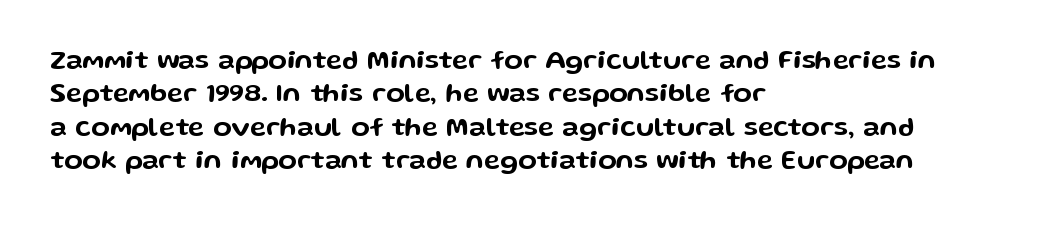
Q: Is the text italic (slanted)? A: No, it is upright.
Q: Is the text underlined? A: No.
Q: How is the paragraph aligned? A: Left-aligned.
Q: Is the spacing between letters normal or unusually wide? A: Normal.
